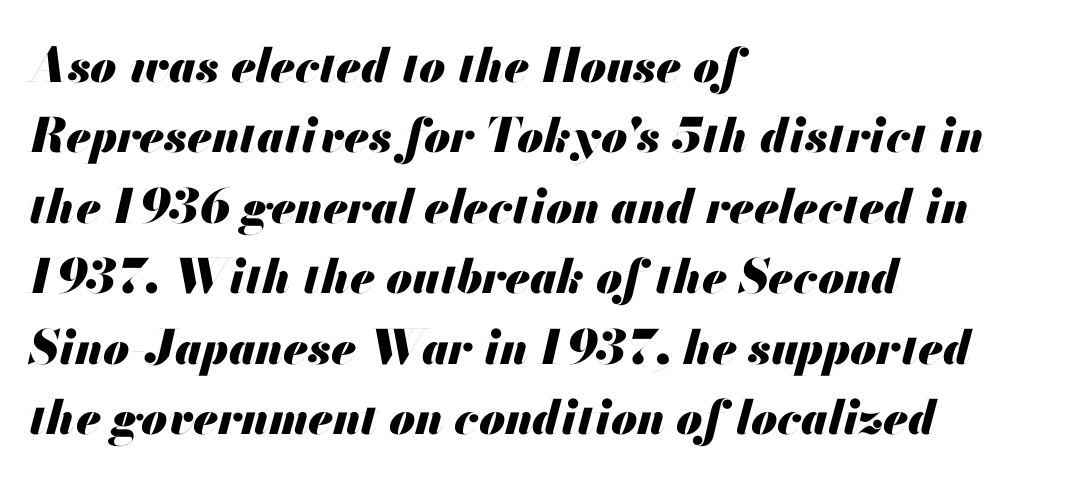
{"italic": "yes", "lean": "right", "slant_degrees": 13, "bold": "yes", "weight": "heavy", "width": "normal", "stroke_contrast": "medium", "x_height": "small", "monospaced": "no", "underline": "no", "align": "left", "line_spacing": "normal", "line_spacing_ratio": 1.5, "letter_spacing": "normal", "letter_spacing_em": 0.0, "glyph_px": 47}
